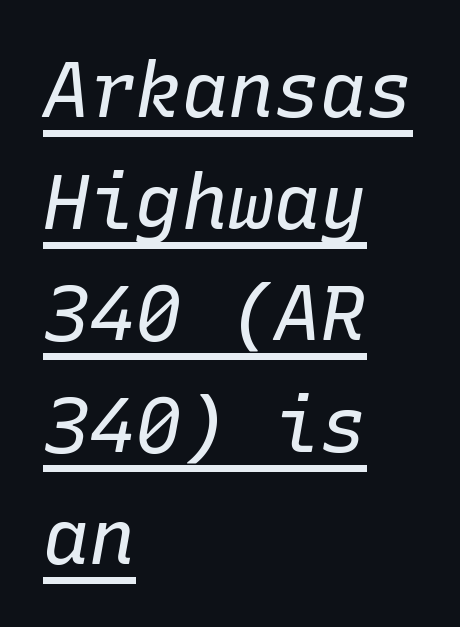
A baseline rule has been typeset under these characters. Fixed-width glyphs throughout — classic coding-font behaviour. How are the letters spaced? Ordinarily, with no added tracking. Compared with typical paragraphs, the rows here are spaced about the same.
